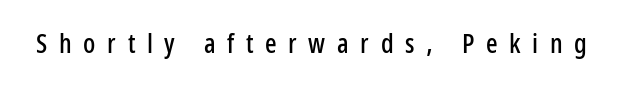
{"italic": "no", "underline": "no", "letter_spacing": "wide", "letter_spacing_em": 0.43, "glyph_px": 27}
